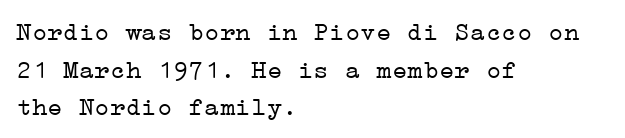
Q: Is the text bold? A: No.
Q: Is the text italic (slanted)? A: No, it is upright.
Q: Is the text underlined? A: No.
Q: How is the paragraph aligned? A: Left-aligned.
Q: Is the spacing between letters normal or unusually wide? A: Normal.
Q: Is the spacing between lines tight, normal or loose? A: Normal.
